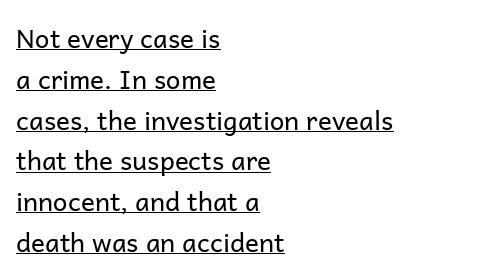
{"italic": "no", "bold": "no", "underline": "yes", "align": "left", "line_spacing": "normal", "line_spacing_ratio": 1.57, "letter_spacing": "normal", "letter_spacing_em": 0.0, "glyph_px": 26}
